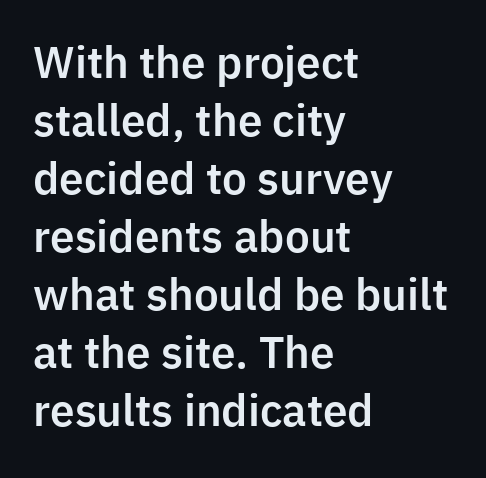
This is roman type, the default non-slanted kind. Casual observation: everything's shoved over to the left. Rule under the text: the space is simply empty. The rows are spaced the way most documents space them. Regarding serifs, this sample does without them. Is this a fixed-width face? No — the glyphs have proportional, varying widths.
